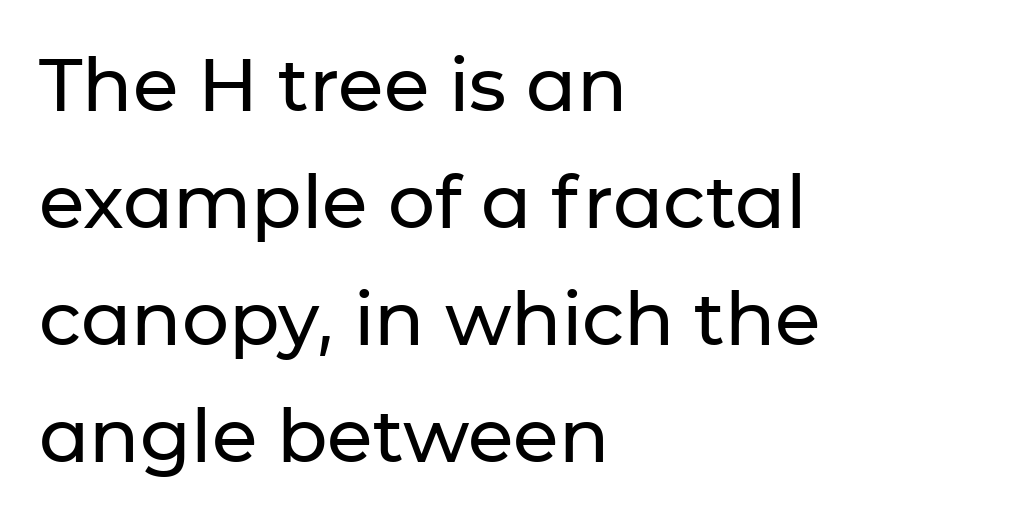
Rule under the text: the space is simply empty. Stroke terminals: plain, sans-serif. Reading down the column, the eye jumps a familiar distance to each next line. How are the letters spaced? Ordinarily, with no added tracking. A classic flush-left, rag-right setting is used for this passage.
